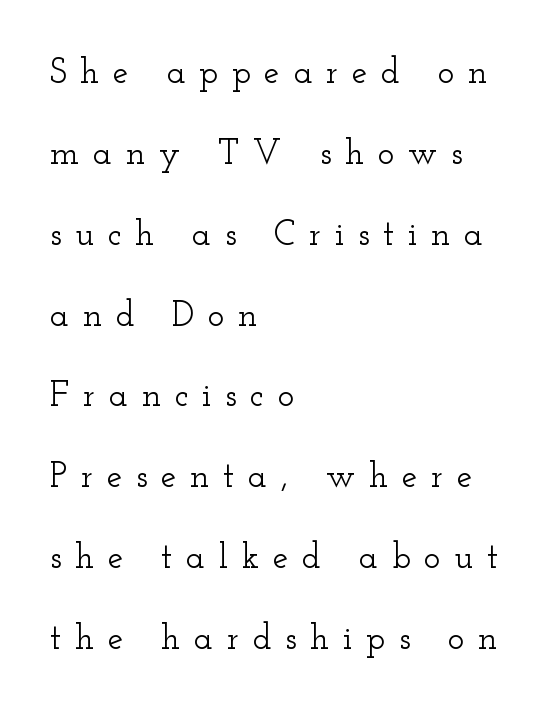
Q: Is the text italic (slanted)? A: No, it is upright.
Q: Is the typeface a serif or a sans-serif typeface? A: Serif.
Q: Is the text underlined? A: No.
Q: How is the paragraph aligned? A: Left-aligned.
Q: Is the spacing between letters normal or unusually wide? A: Unusually wide.
Q: Is the spacing between lines tight, normal or loose? A: Loose.
Q: Width (condensed, normal, or wide)? A: Wide.
Q: Stroke contrast? A: Low.
Q: x-height? A: Small.
Q: Monospaced? A: No.
